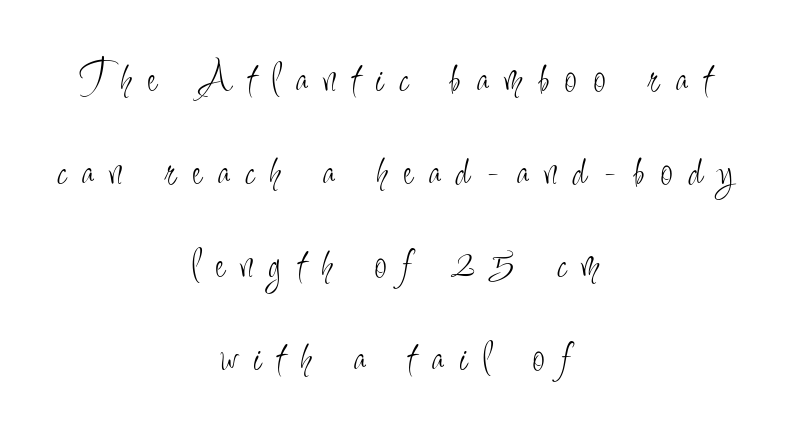
The rendering inserts visible extra space after every character. Counters stay open thanks to moderate or lighter strokes. The lines are quadded center. No feet cap the strokes, marking this as sans-serif type.
